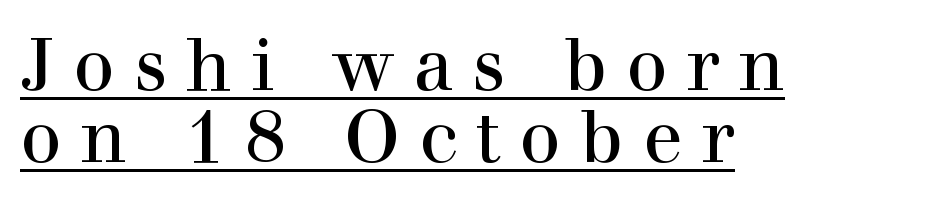
The image shows 73 px serif type, upright; set left-aligned, tight line spacing (0.99x), unusually wide letter spacing (+0.26 em), underlined; a medium x-height.
